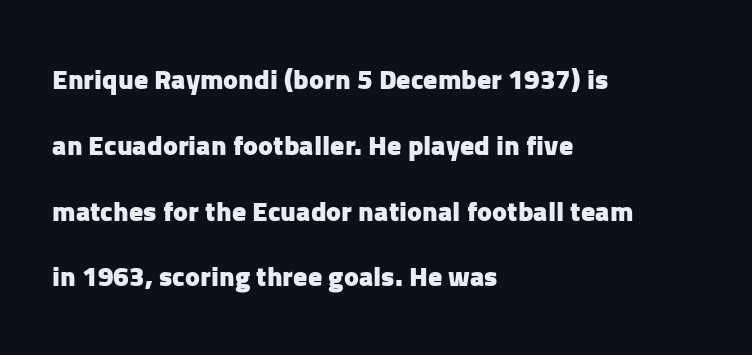
{"serif": "no", "italic": "no", "bold": "yes", "weight": "heavy", "width": "normal", "stroke_contrast": "low", "x_height": "medium", "monospaced": "no", "underline": "no", "align": "left", "line_spacing": "loose", "line_spacing_ratio": 2.35, "letter_spacing": "normal", "letter_spacing_em": 0.0, "glyph_px": 28}
